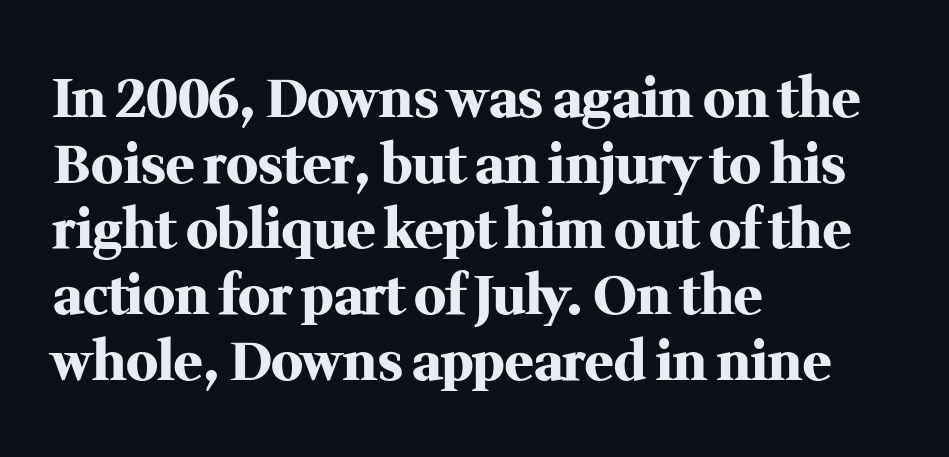
{"serif": "yes", "italic": "no", "bold": "yes", "weight": "heavy", "width": "normal", "stroke_contrast": "medium", "x_height": "medium", "monospaced": "no", "underline": "no", "align": "left", "line_spacing_ratio": 1.24, "letter_spacing": "normal", "letter_spacing_em": 0.0, "glyph_px": 53}
